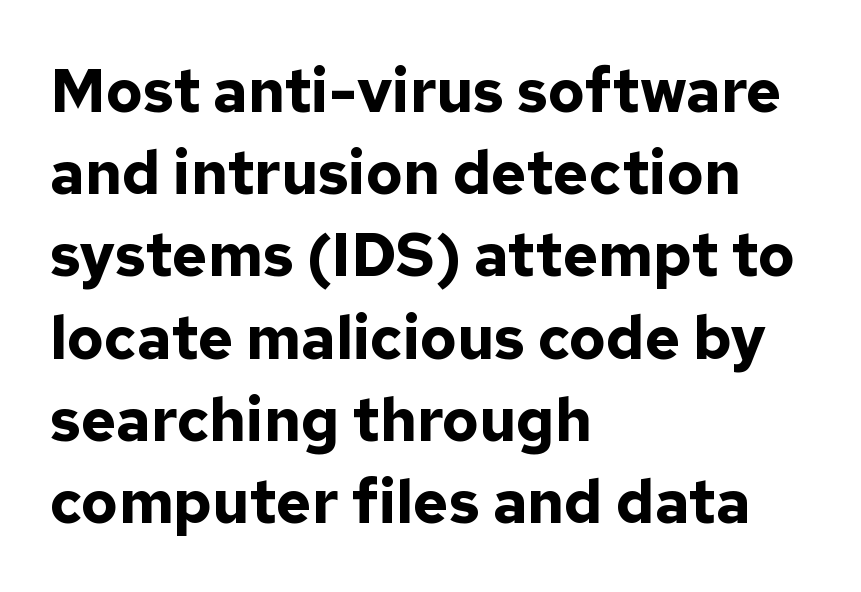
Q: Is the text bold? A: Yes.
Q: Is the text italic (slanted)? A: No, it is upright.
Q: Is the typeface a serif or a sans-serif typeface? A: Sans-serif.
Q: Is the text underlined? A: No.
Q: How is the paragraph aligned? A: Left-aligned.
Q: Is the spacing between letters normal or unusually wide? A: Normal.
Q: Is the spacing between lines tight, normal or loose? A: Normal.
Q: Width (condensed, normal, or wide)? A: Normal.
Q: Stroke contrast? A: Low.
Q: x-height? A: Medium.
Q: Monospaced? A: No.
